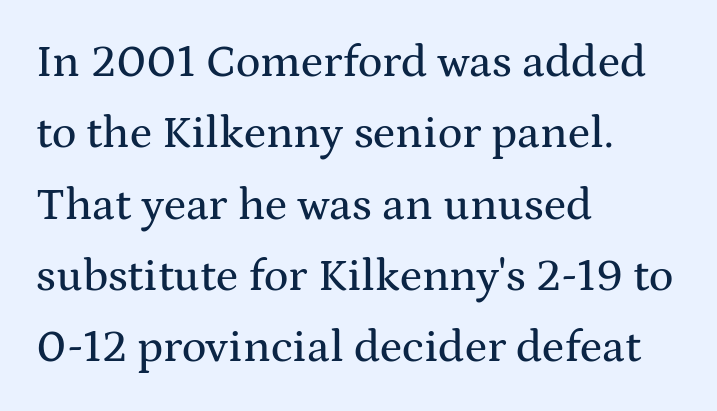
The image shows 46 px wide serif type, upright; set left-aligned, normal line spacing (1.55x), normal letter spacing, not underlined; medium stroke contrast and a medium x-height.
